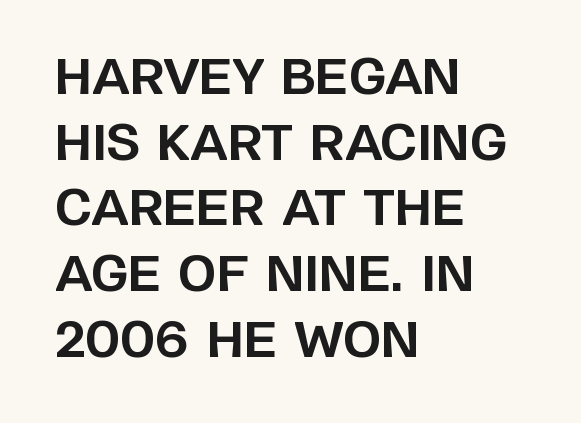
{"serif": "no", "italic": "no", "bold": "yes", "weight": "bold", "width": "normal", "stroke_contrast": "low", "x_height": "large", "monospaced": "no", "underline": "no", "align": "left", "line_spacing": "normal", "line_spacing_ratio": 1.34, "letter_spacing": "normal", "letter_spacing_em": 0.0, "glyph_px": 49}
